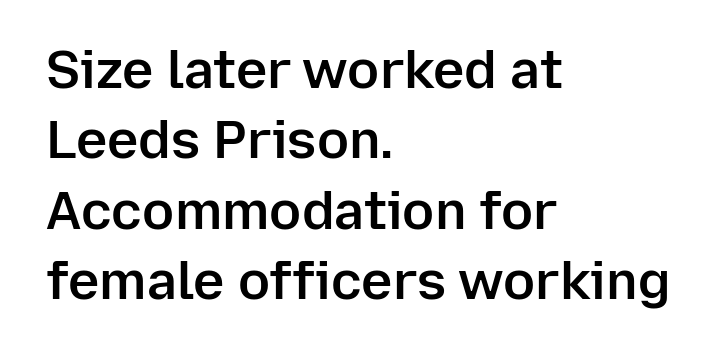
{"serif": "no", "italic": "no", "bold": "semi", "weight": "semibold", "width": "normal", "stroke_contrast": "low", "x_height": "medium", "monospaced": "no", "underline": "no", "align": "left", "line_spacing": "normal", "line_spacing_ratio": 1.33, "letter_spacing": "normal", "letter_spacing_em": 0.0, "glyph_px": 53}
